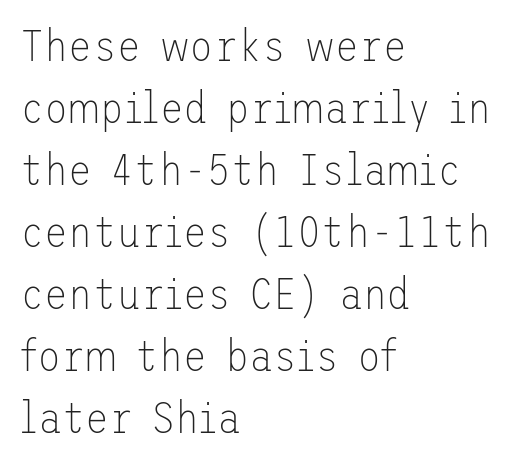
{"serif": "no", "italic": "no", "bold": "no", "weight": "thin", "width": "normal", "stroke_contrast": "low", "x_height": "medium", "underline": "no", "align": "left", "line_spacing": "normal", "line_spacing_ratio": 1.41, "letter_spacing": "normal", "letter_spacing_em": 0.0, "glyph_px": 44}
